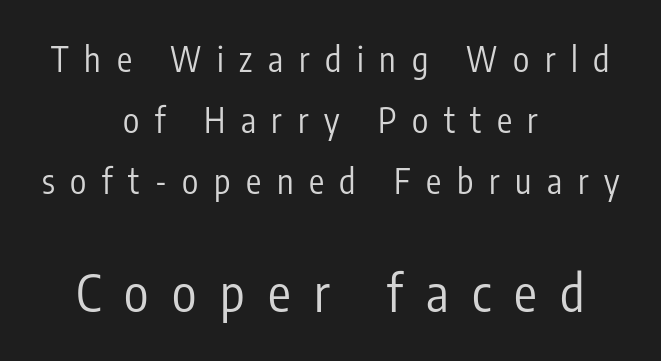
Q: Is the text bold? A: No.
Q: Is the text italic (slanted)? A: No, it is upright.
Q: Is the typeface a serif or a sans-serif typeface? A: Sans-serif.
Q: Is the text underlined? A: No.
Q: How is the paragraph aligned? A: Centered.
Q: Is the spacing between letters normal or unusually wide? A: Unusually wide.
Q: Which block of text is set in a larger size, the first (top) or the second (bottom)? A: The second (bottom) one.
Q: Width (condensed, normal, or wide)? A: Condensed.
Q: Stroke contrast? A: Low.
Q: x-height? A: Medium.
Q: Monospaced? A: No.
